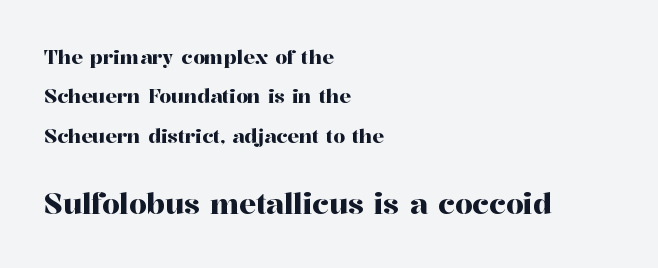
{"serif": "yes", "italic": "no", "width": "normal", "stroke_contrast": "high", "x_height": "medium", "monospaced": "no", "underline": "no", "align": "left", "line_spacing": "loose", "line_spacing_ratio": 2.07, "letter_spacing": "normal", "letter_spacing_em": 0.0, "larger_block": "second", "size_ratio": 1.47, "glyph_px": 28}
